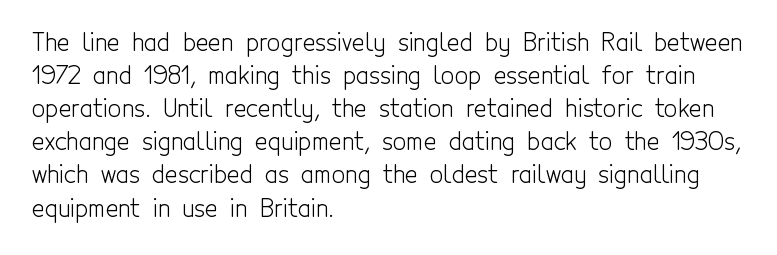
Horizontally, the lines are justified to the leading edge only. A roman cut, with each character standing at attention. The lines sit at an ordinary, default distance from one another. The font sits on the lighter half of the weight spectrum, regular included. Just letters on the line, the space beneath them empty. Standard letterfit; no display-style spreading of the glyphs.
